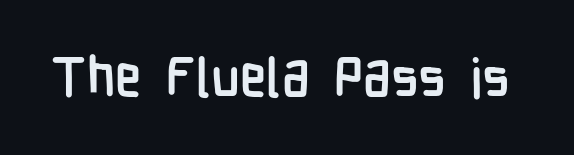
{"serif": "no", "italic": "no", "bold": "yes", "weight": "semibold", "width": "condensed", "stroke_contrast": "low", "x_height": "medium", "monospaced": "no", "underline": "no", "letter_spacing": "normal", "letter_spacing_em": 0.0, "glyph_px": 54}
